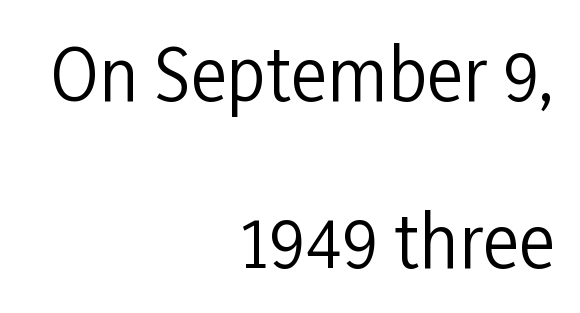
Q: Is the text bold? A: No.
Q: Is the text italic (slanted)? A: No, it is upright.
Q: Is the typeface a serif or a sans-serif typeface? A: Sans-serif.
Q: Is the text underlined? A: No.
Q: How is the paragraph aligned? A: Right-aligned.
Q: Is the spacing between letters normal or unusually wide? A: Normal.
Q: Is the spacing between lines tight, normal or loose? A: Loose.
Q: Width (condensed, normal, or wide)? A: Condensed.
Q: Stroke contrast? A: Low.
Q: x-height? A: Medium.
Q: Monospaced? A: No.
